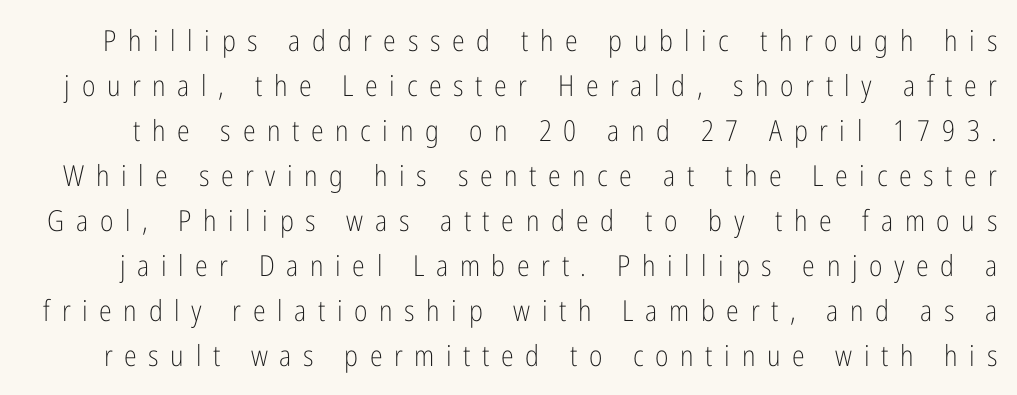
The image shows 29 px light, condensed sans-serif type, upright; set normal line spacing (1.55x), unusually wide letter spacing (+0.4 em), not underlined; low stroke contrast and a medium x-height.
